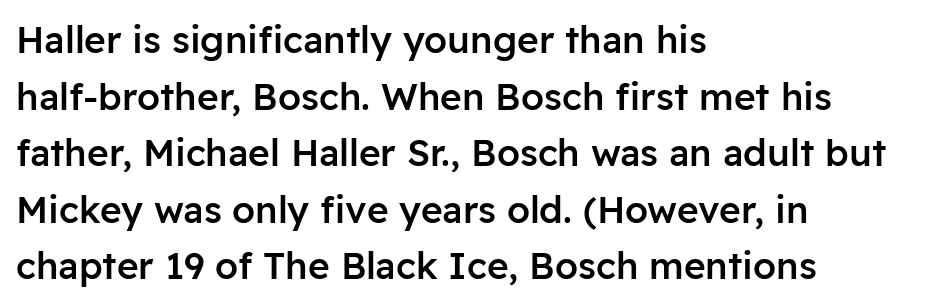
This sample uses plain, unmodified letter spacing. This is the regular roman posture of the typeface. Is this a sans? Yes — the strokes have no serifs. Notice how the passage keeps a crisp vertical edge on the left only.
